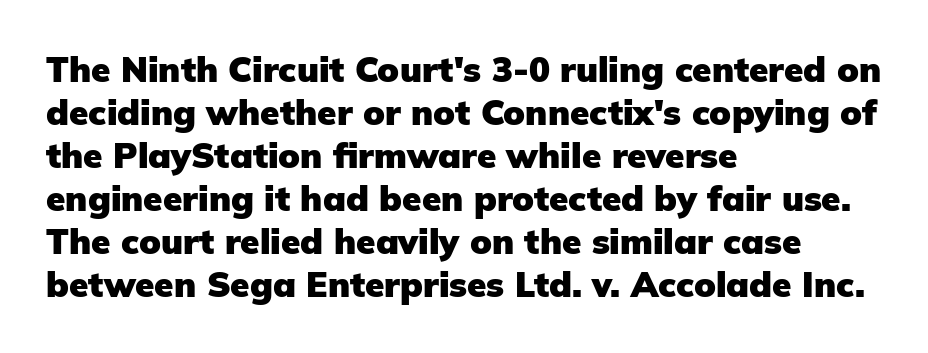
{"serif": "no", "italic": "no", "bold": "yes", "weight": "heavy", "width": "normal", "stroke_contrast": "low", "x_height": "medium", "monospaced": "no", "underline": "no", "align": "left", "line_spacing_ratio": 1.23, "letter_spacing": "normal", "letter_spacing_em": 0.0, "glyph_px": 35}
